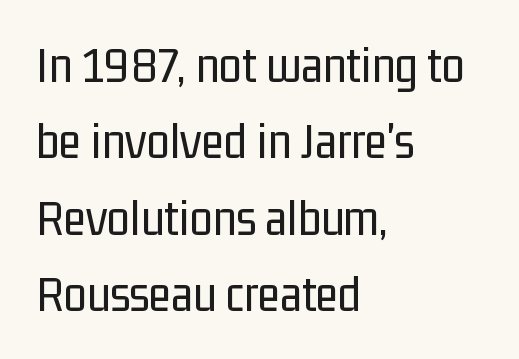
Q: Is the text bold? A: No.
Q: Is the text italic (slanted)? A: No, it is upright.
Q: Is the typeface a serif or a sans-serif typeface? A: Sans-serif.
Q: Is the text underlined? A: No.
Q: How is the paragraph aligned? A: Left-aligned.
Q: Is the spacing between letters normal or unusually wide? A: Normal.
Q: Is the spacing between lines tight, normal or loose? A: Normal.
Q: Width (condensed, normal, or wide)? A: Condensed.
Q: Stroke contrast? A: Low.
Q: x-height? A: Medium.
Q: Monospaced? A: No.
